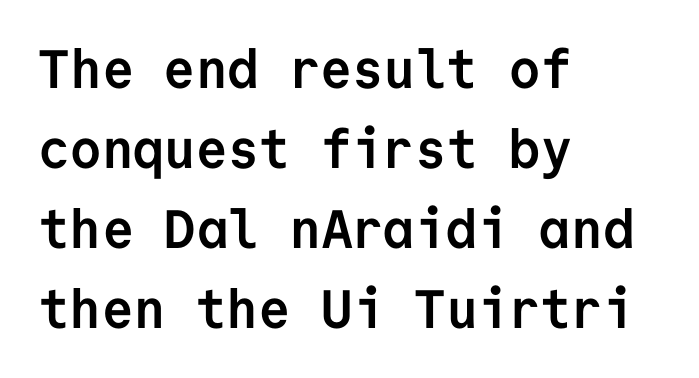
The image shows 54 px semibold sans-serif type, upright, monospaced; set left-aligned, normal line spacing (1.48x), normal letter spacing, not underlined; low stroke contrast and a medium x-height.
